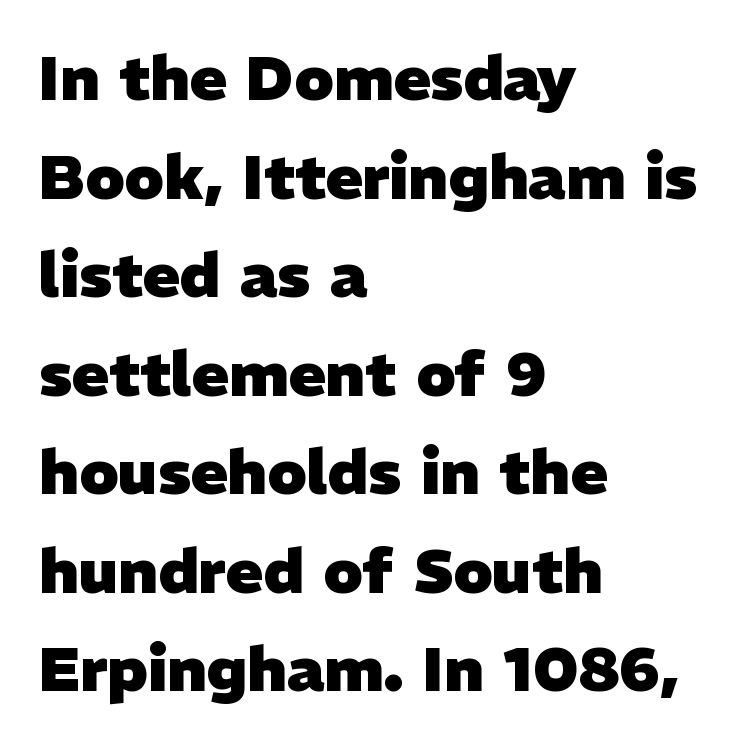
The line texture is even and compact thanks to regular tracking. Looks like regular typesetting: each glyph gets only the width it needs. The strip under each line holds only bare page. This is heavy type, rendered in bold.
